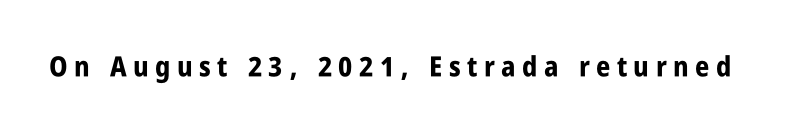
The lettering stays uniformly vertical, giving the passage a roman look. Letters rest on an invisible, unmarked baseline. Nothing sits at the stroke ends, so this counts as sans-serif. Strokes here are thick enough to call this a true bold.
